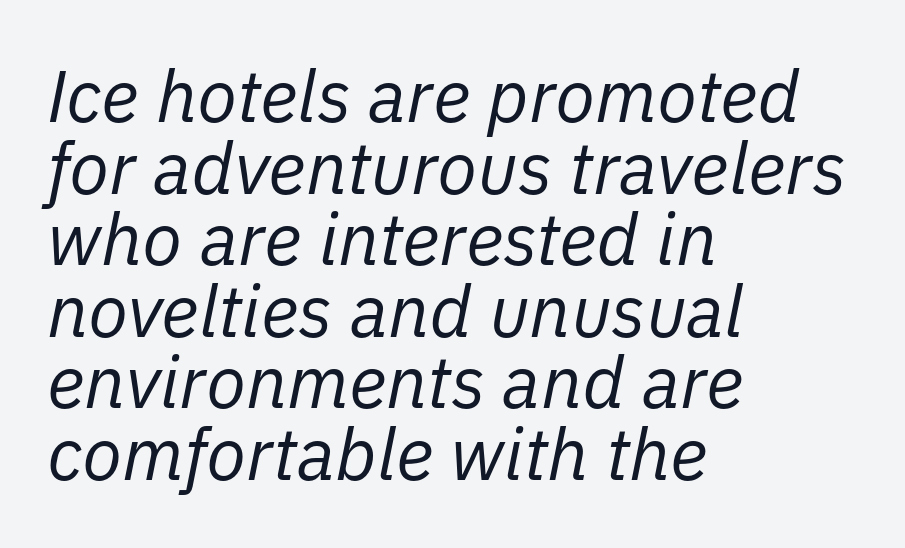
{"italic": "yes", "lean": "right", "slant_degrees": 11, "bold": "no", "weight": "regular", "width": "normal", "stroke_contrast": "low", "x_height": "medium", "monospaced": "no", "underline": "no", "align": "left", "line_spacing": "tight", "line_spacing_ratio": 0.98, "letter_spacing": "normal", "letter_spacing_em": 0.0, "glyph_px": 73}
